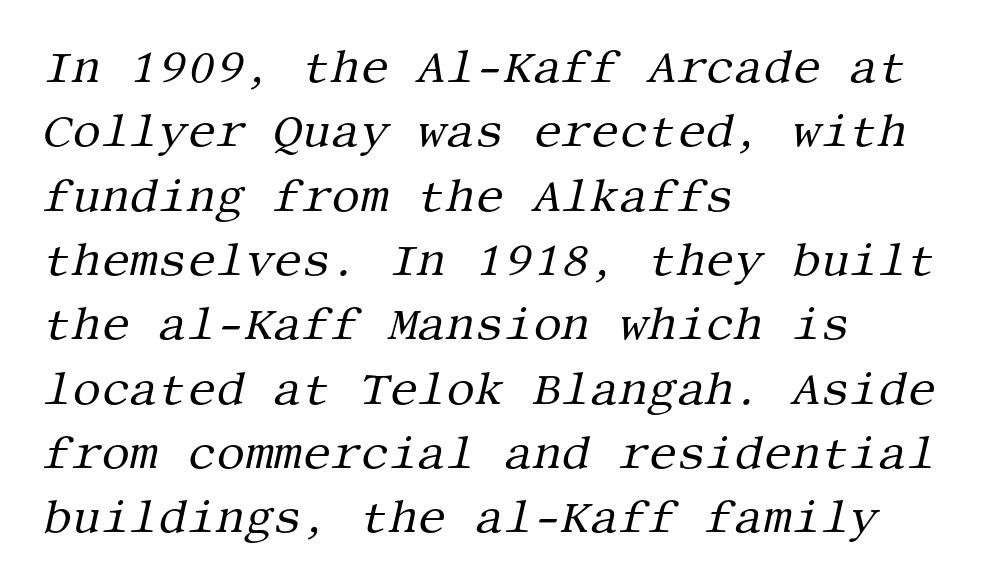
Q: Is the text bold? A: No.
Q: Is the text italic (slanted)? A: Yes, it leans right by about 13 degrees.
Q: Is the typeface a serif or a sans-serif typeface? A: Serif.
Q: Is the text underlined? A: No.
Q: How is the paragraph aligned? A: Left-aligned.
Q: Is the spacing between letters normal or unusually wide? A: Normal.
Q: Is the spacing between lines tight, normal or loose? A: Normal.
Q: Width (condensed, normal, or wide)? A: Normal.
Q: Stroke contrast? A: Medium.
Q: x-height? A: Large.
